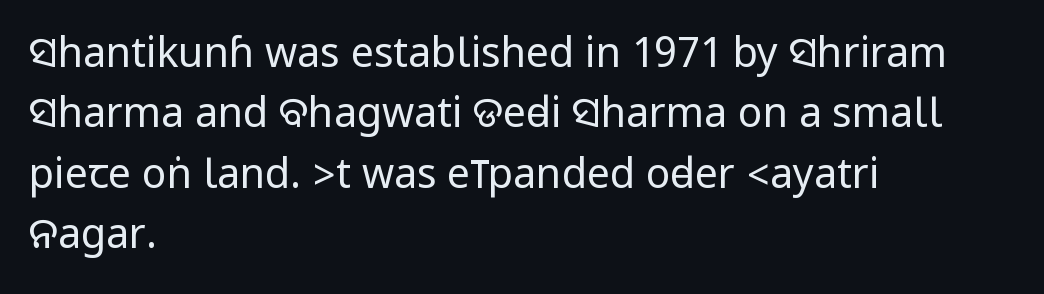
The image shows 41 px regular-weight, condensed sans-serif type, upright; set left-aligned, normal line spacing (1.47x), normal letter spacing, not underlined; low stroke contrast.
